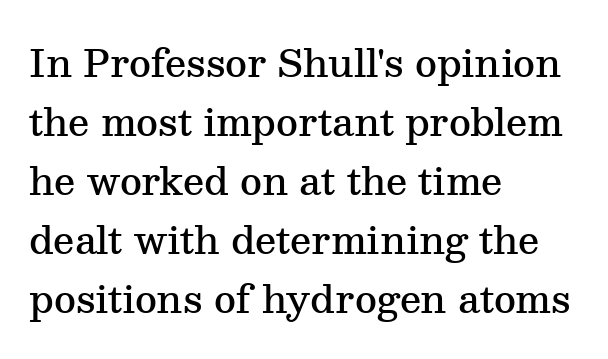
Q: Is the text bold? A: Semi-bold.
Q: Is the text italic (slanted)? A: No, it is upright.
Q: Is the typeface a serif or a sans-serif typeface? A: Serif.
Q: Is the text underlined? A: No.
Q: How is the paragraph aligned? A: Left-aligned.
Q: Is the spacing between letters normal or unusually wide? A: Normal.
Q: Is the spacing between lines tight, normal or loose? A: Normal.
Q: Width (condensed, normal, or wide)? A: Normal.
Q: Stroke contrast? A: Medium.
Q: x-height? A: Medium.
Q: Monospaced? A: No.
